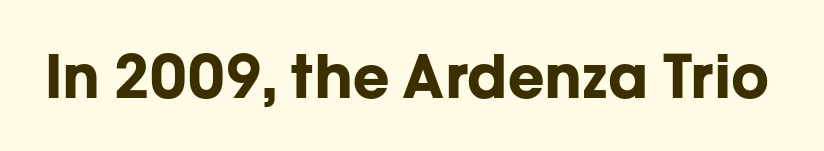
Does extra space separate the letters? No, they use regular spacing. Are there feet on the stems? There aren't — it's a sans. Here the designer chose a conventional face with non-uniform glyph widths. Letters rest on an invisible, unmarked baseline. The letters stand upright; this is a roman face.
